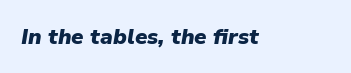
Is the type slanted? Yes — the strokes lean at a clear angle. The string is rendered with underlining switched off. Strokes here are thick enough to call this a true bold. This rendering leaves character spacing at its baseline value.
